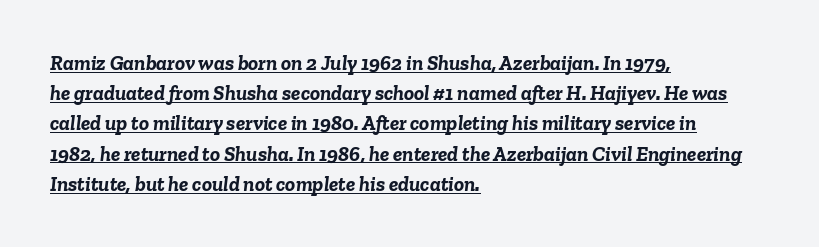
Q: Is the text bold? A: Yes.
Q: Is the text italic (slanted)? A: Yes, it leans right by about 6 degrees.
Q: Is the text underlined? A: Yes.
Q: How is the paragraph aligned? A: Left-aligned.
Q: Is the spacing between letters normal or unusually wide? A: Normal.
Q: Is the spacing between lines tight, normal or loose? A: Normal.
